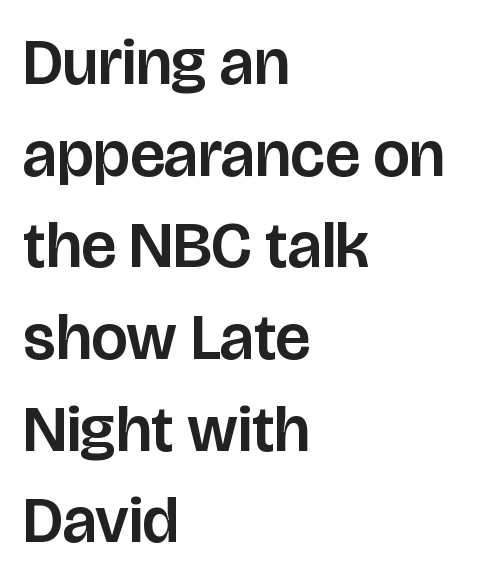
{"serif": "no", "italic": "no", "width": "normal", "stroke_contrast": "low", "x_height": "large", "monospaced": "no", "underline": "no", "align": "left", "line_spacing": "normal", "line_spacing_ratio": 1.41, "letter_spacing": "normal", "letter_spacing_em": 0.0, "glyph_px": 65}
